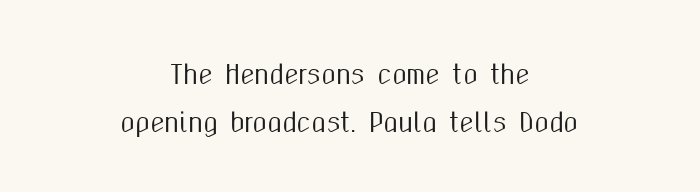
Q: Is the text italic (slanted)? A: No, it is upright.
Q: Is the text underlined? A: No.
Q: How is the paragraph aligned? A: Centered.
Q: Is the spacing between letters normal or unusually wide? A: Normal.
